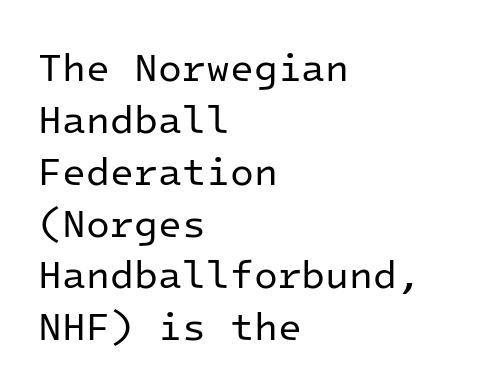
The image shows 39 px regular-weight sans-serif type, upright, monospaced; set left-aligned, normal line spacing (1.33x), normal letter spacing, not underlined; low stroke contrast and a medium x-height.
